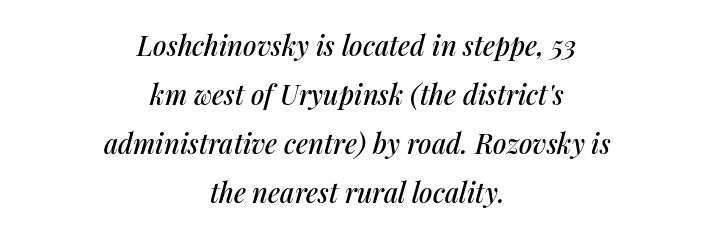
Q: Is the text italic (slanted)? A: Yes, it leans right by about 14 degrees.
Q: Is the text underlined? A: No.
Q: How is the paragraph aligned? A: Centered.
Q: Is the spacing between letters normal or unusually wide? A: Normal.
